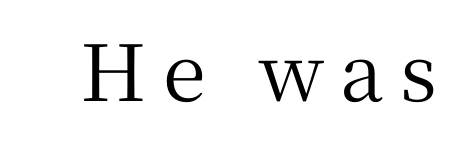
{"serif": "yes", "italic": "no", "width": "normal", "stroke_contrast": "medium", "x_height": "medium", "monospaced": "no", "underline": "no", "letter_spacing": "wide", "letter_spacing_em": 0.21, "glyph_px": 78}
